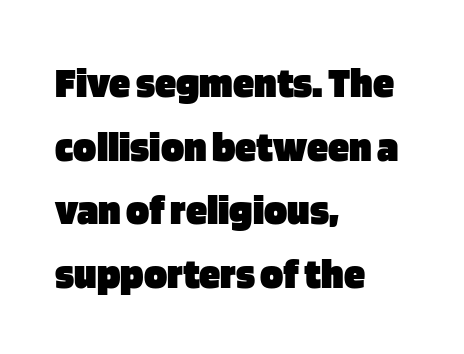
{"serif": "no", "italic": "no", "bold": "yes", "weight": "heavy", "width": "normal", "stroke_contrast": "low", "x_height": "large", "monospaced": "no", "underline": "no", "align": "left", "line_spacing": "normal", "line_spacing_ratio": 1.48, "letter_spacing": "normal", "letter_spacing_em": 0.0, "glyph_px": 43}
